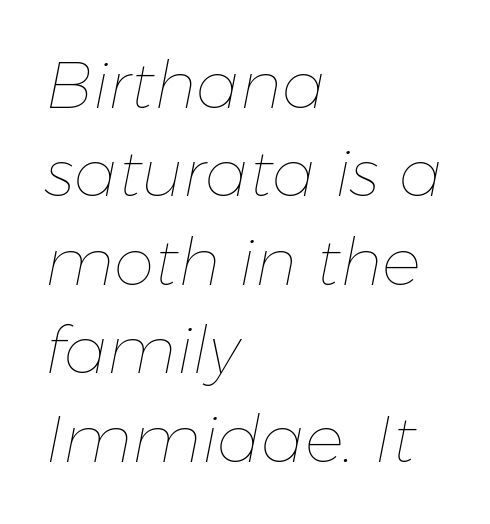
Do the characters align in a grid? No, the font is proportional. Which margin do the lines hug? The left one — the right edge is uneven. Emphasis-style slanted type is in use. Evenly set lines give the paragraph a standard silhouette. Bare-footed words on every line. What stands out about the letter spacing? Nothing — it is the standard amount.
